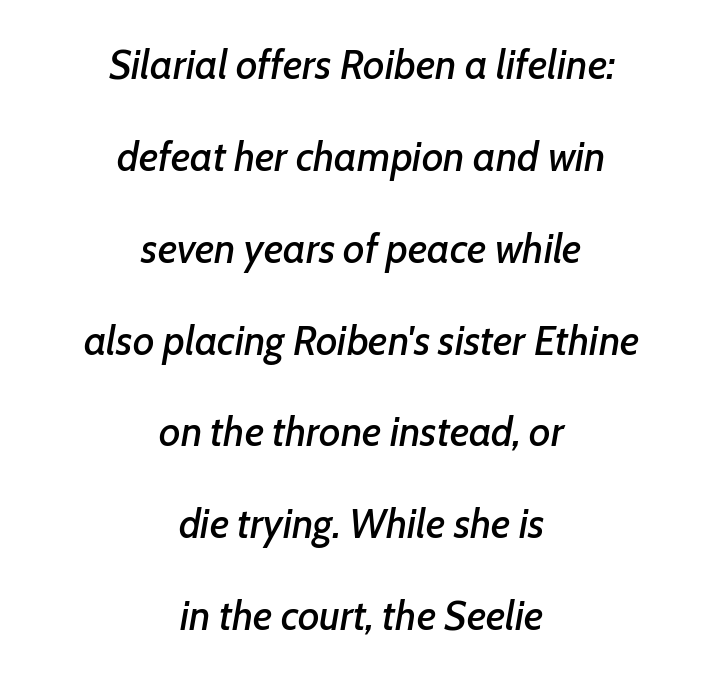
{"italic": "yes", "lean": "right", "slant_degrees": 7, "width": "normal", "stroke_contrast": "low", "x_height": "medium", "monospaced": "no", "underline": "no", "align": "center", "line_spacing": "loose", "line_spacing_ratio": 2.24, "letter_spacing": "normal", "letter_spacing_em": 0.0, "glyph_px": 41}
